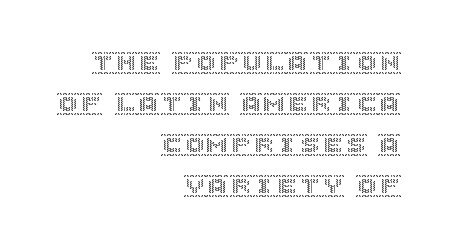
Q: Is the text italic (slanted)? A: No, it is upright.
Q: Is the text underlined? A: No.
Q: How is the paragraph aligned? A: Right-aligned.
Q: Is the spacing between letters normal or unusually wide? A: Normal.
